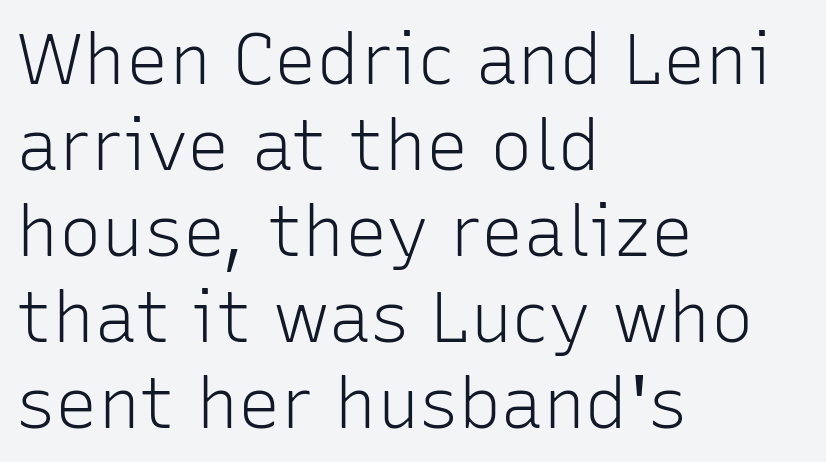
The passage shown is not underscored anywhere. Each line starts at the same left margin while the right side varies. The font sits on the lighter half of the weight spectrum, regular included. Grotesque or geometric, the face here clearly has no serifs. Ascenders rise straight up at ninety degrees.
